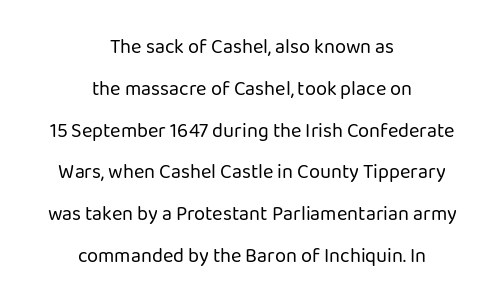
{"italic": "no", "bold": "no", "underline": "no", "align": "center", "line_spacing": "loose", "line_spacing_ratio": 2.09, "letter_spacing": "normal", "letter_spacing_em": 0.0, "glyph_px": 20}
